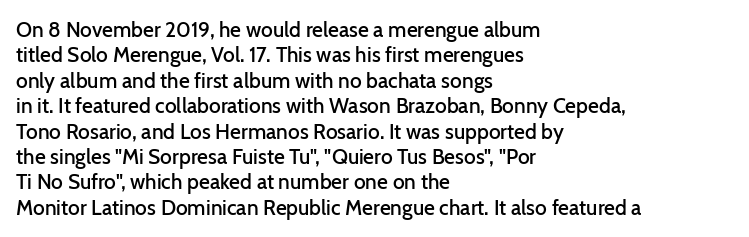
Q: Is the text bold? A: Semi-bold.
Q: Is the text italic (slanted)? A: No, it is upright.
Q: Is the text underlined? A: No.
Q: How is the paragraph aligned? A: Left-aligned.
Q: Is the spacing between letters normal or unusually wide? A: Normal.
